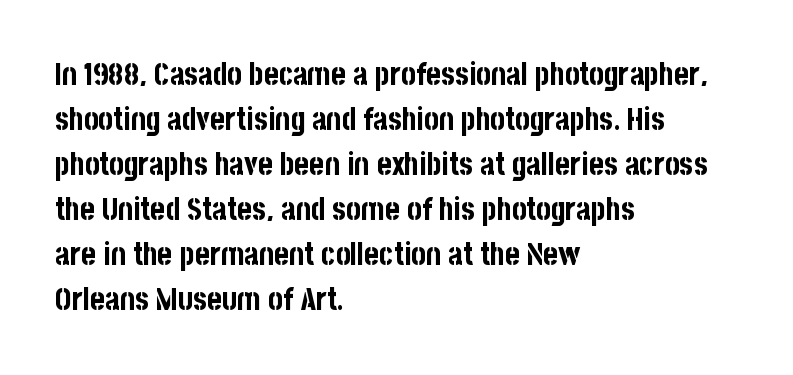
In CSS terms this would be text-align: left. The typography opts for an upright posture over an oblique one. Beneath every word, the page is bare. Each new line begins a customary step beneath the previous one. Spacing verdict: proportional, widths tailored to each character.
